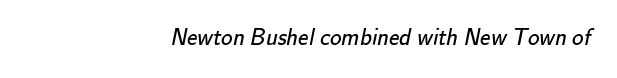
Q: Is the text bold? A: No.
Q: Is the text underlined? A: No.
Q: How is the paragraph aligned? A: Right-aligned.
Q: Is the spacing between letters normal or unusually wide? A: Normal.
